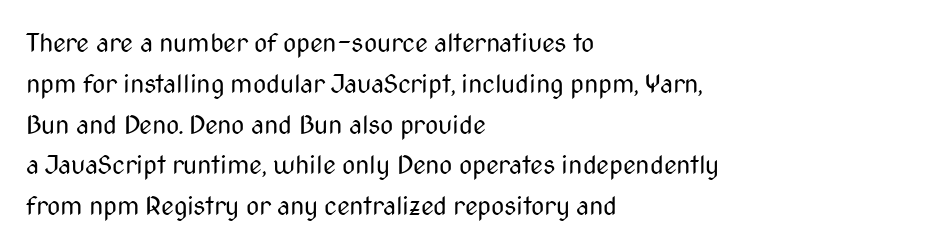
The image shows 26 px text type, upright; set left-aligned, normal line spacing (1.57x), normal letter spacing, not underlined.
